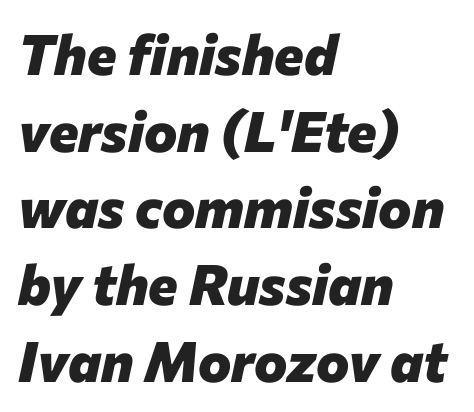
{"italic": "yes", "lean": "right", "slant_degrees": 12, "bold": "yes", "weight": "heavy", "width": "normal", "stroke_contrast": "low", "x_height": "medium", "monospaced": "no", "underline": "no", "align": "left", "line_spacing": "normal", "line_spacing_ratio": 1.37, "letter_spacing": "normal", "letter_spacing_em": 0.0, "glyph_px": 56}
